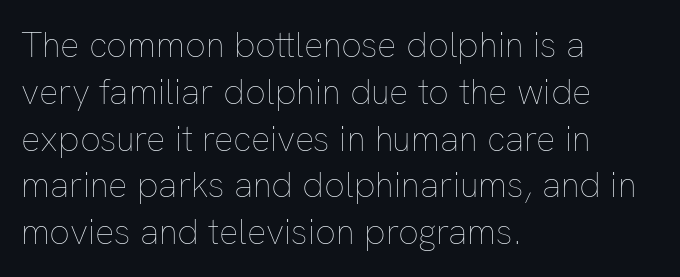
{"italic": "no", "bold": "no", "weight": "thin", "width": "normal", "stroke_contrast": "low", "x_height": "medium", "monospaced": "no", "underline": "no", "align": "left", "line_spacing": "normal", "line_spacing_ratio": 1.3, "letter_spacing": "normal", "letter_spacing_em": 0.0, "glyph_px": 36}
